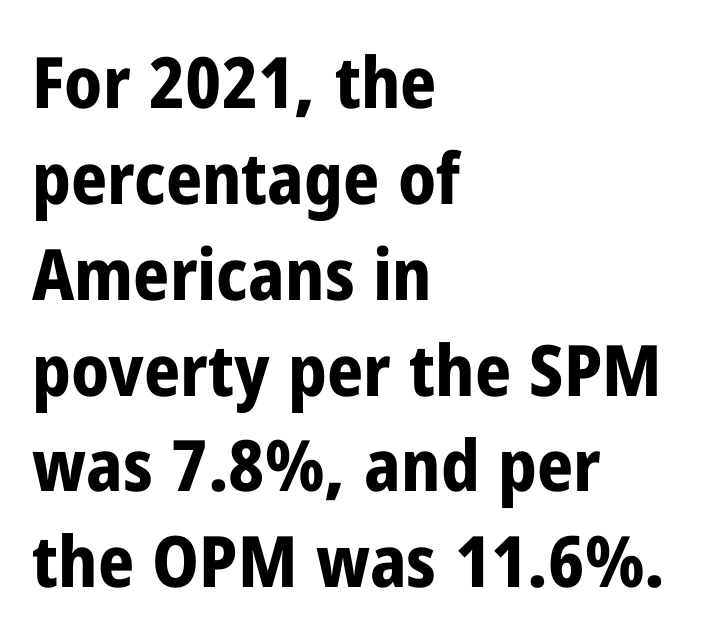
The image shows 71 px bold, condensed sans-serif type, upright; set left-aligned, normal line spacing (1.35x), normal letter spacing, not underlined; low stroke contrast and a medium x-height.
